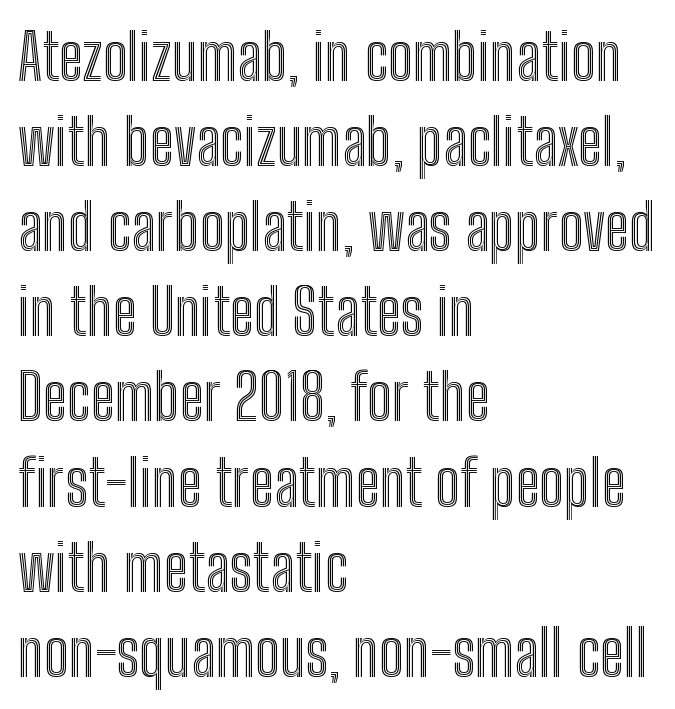
{"italic": "no", "width": "condensed", "x_height": "medium", "monospaced": "no", "underline": "no", "align": "left", "line_spacing": "normal", "line_spacing_ratio": 1.33, "letter_spacing": "normal", "letter_spacing_em": 0.0, "glyph_px": 64}
